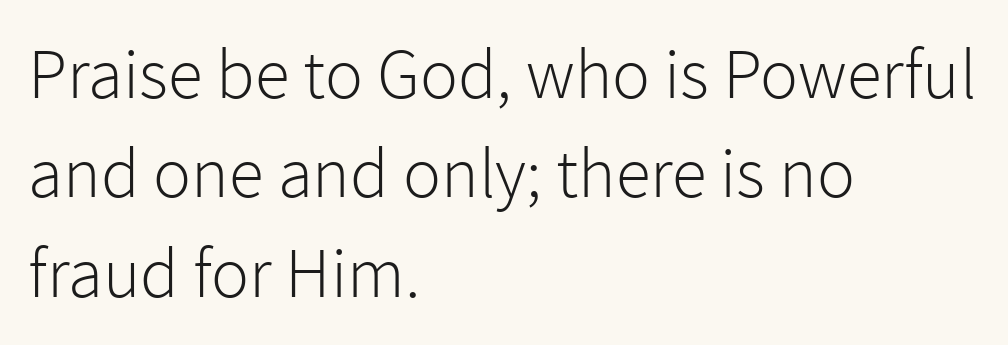
{"serif": "no", "italic": "no", "bold": "no", "weight": "light", "width": "normal", "x_height": "medium", "monospaced": "no", "underline": "no", "align": "left", "line_spacing": "normal", "line_spacing_ratio": 1.4, "letter_spacing": "normal", "letter_spacing_em": 0.0, "glyph_px": 71}
